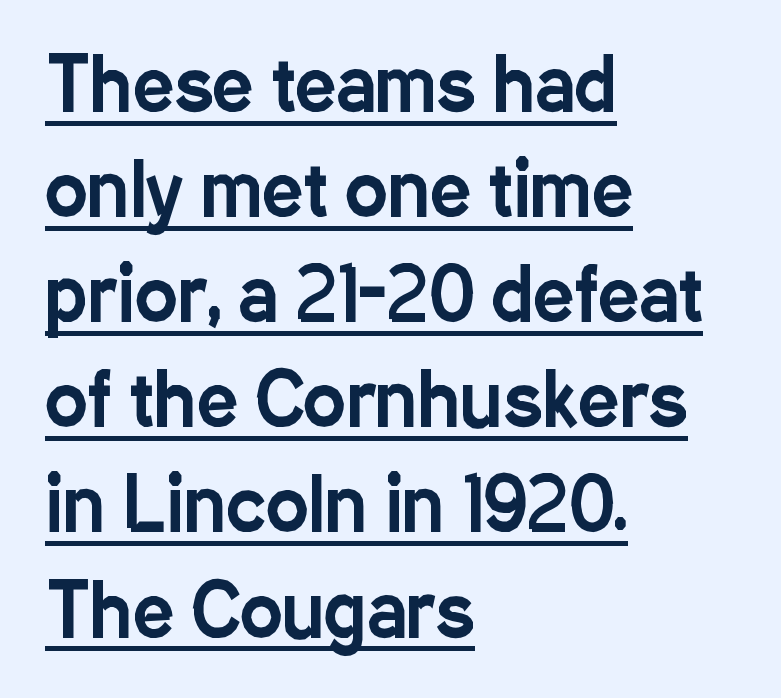
The image shows 72 px condensed sans-serif type, upright; set left-aligned, normal line spacing (1.46x), normal letter spacing, underlined; low stroke contrast and a medium x-height.
